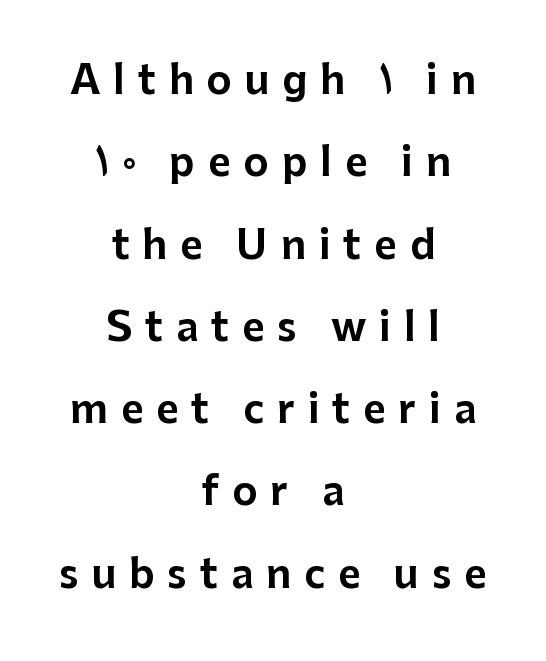
The image shows 39 px sans-serif type, upright; set centered, loose line spacing (2.11x), unusually wide letter spacing (+0.33 em), not underlined; low stroke contrast and a medium x-height.
